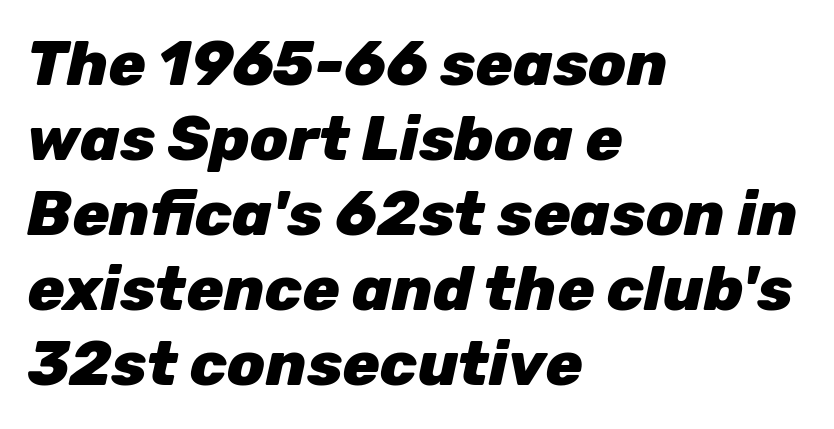
Q: Is the text bold? A: Yes.
Q: Is the text italic (slanted)? A: Yes, it leans right by about 12 degrees.
Q: Is the text underlined? A: No.
Q: How is the paragraph aligned? A: Left-aligned.
Q: Is the spacing between letters normal or unusually wide? A: Normal.
Q: Width (condensed, normal, or wide)? A: Normal.
Q: Stroke contrast? A: Low.
Q: x-height? A: Medium.
Q: Monospaced? A: No.
